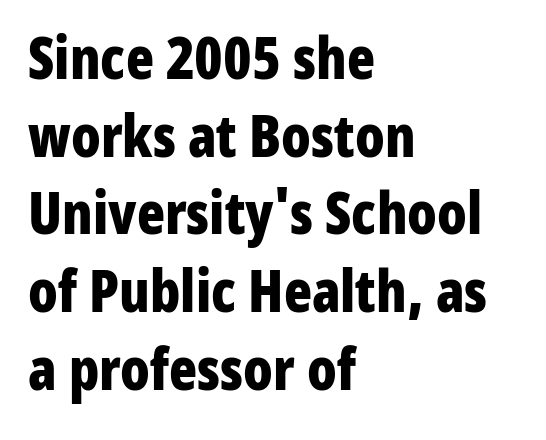
{"serif": "no", "italic": "no", "bold": "yes", "weight": "bold", "width": "condensed", "stroke_contrast": "low", "x_height": "medium", "monospaced": "no", "underline": "no", "align": "left", "line_spacing": "normal", "line_spacing_ratio": 1.34, "letter_spacing": "normal", "letter_spacing_em": 0.0, "glyph_px": 58}
